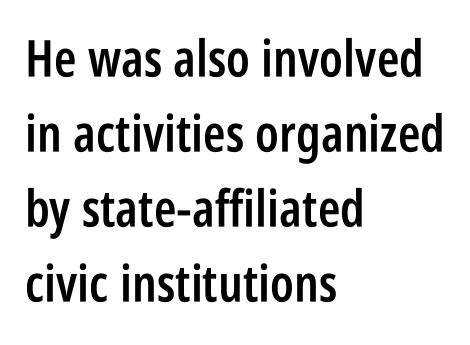
The image shows 51 px semibold, condensed sans-serif type, upright; set left-aligned, normal line spacing (1.47x), normal letter spacing, not underlined; low stroke contrast and a large x-height.
